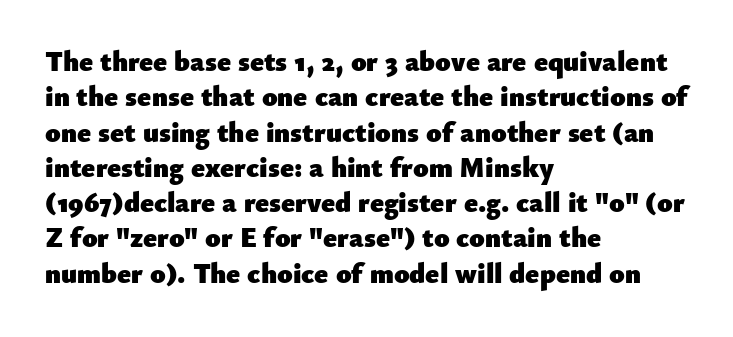
The image shows 28 px heavy sans-serif type, upright; set left-aligned, normal line spacing (1.26x), normal letter spacing, not underlined; low stroke contrast and a small x-height.
